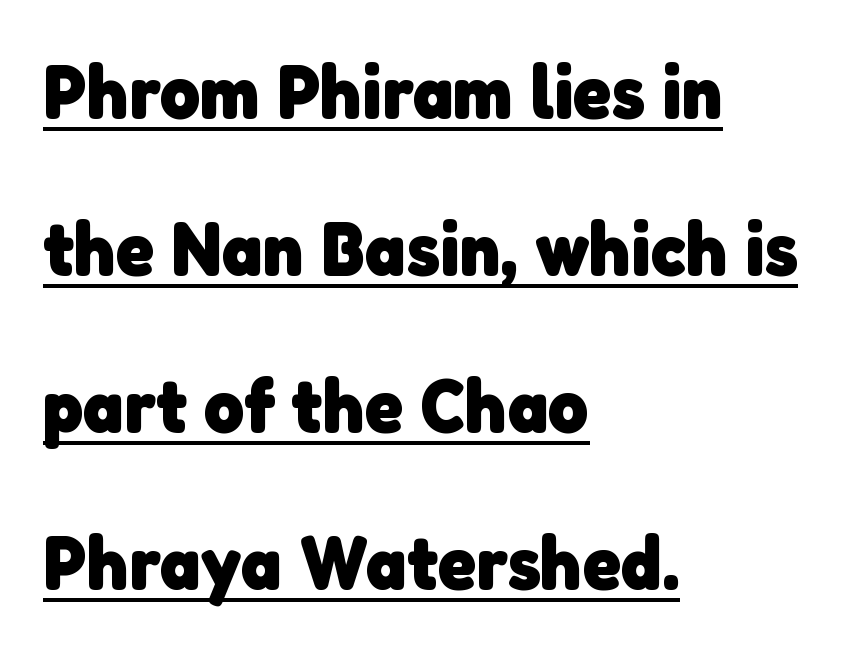
The rendered words wear a rule along their underside. The letters sit at their default tracking, neither squeezed nor spread. Font category for this specimen: sans-serif. Chunky letters — that's bold for sure. Notice how the passage keeps a crisp vertical edge on the left only.
